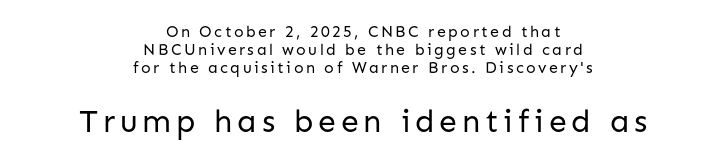
{"serif": "no", "italic": "no", "bold": "no", "weight": "regular", "width": "normal", "stroke_contrast": "low", "x_height": "medium", "monospaced": "no", "underline": "no", "align": "center", "line_spacing": "tight", "line_spacing_ratio": 1.14, "larger_block": "second", "size_ratio": 2.0, "glyph_px": 32}
